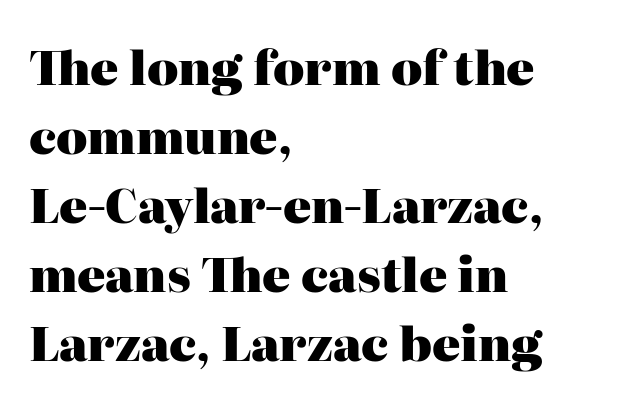
Q: Is the text bold? A: Yes.
Q: Is the text italic (slanted)? A: No, it is upright.
Q: Is the typeface a serif or a sans-serif typeface? A: Serif.
Q: Is the text underlined? A: No.
Q: How is the paragraph aligned? A: Left-aligned.
Q: Is the spacing between letters normal or unusually wide? A: Normal.
Q: Is the spacing between lines tight, normal or loose? A: Normal.
Q: Width (condensed, normal, or wide)? A: Normal.
Q: Stroke contrast? A: High.
Q: x-height? A: Medium.
Q: Monospaced? A: No.
